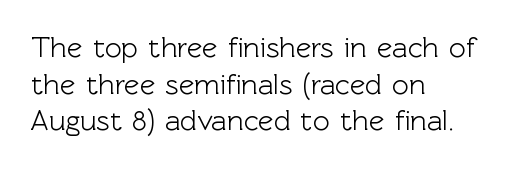
Q: Is the text italic (slanted)? A: No, it is upright.
Q: Is the typeface a serif or a sans-serif typeface? A: Sans-serif.
Q: Is the text underlined? A: No.
Q: How is the paragraph aligned? A: Left-aligned.
Q: Is the spacing between letters normal or unusually wide? A: Normal.
Q: Is the spacing between lines tight, normal or loose? A: Normal.
Q: Width (condensed, normal, or wide)? A: Normal.
Q: x-height? A: Medium.
Q: Monospaced? A: No.
